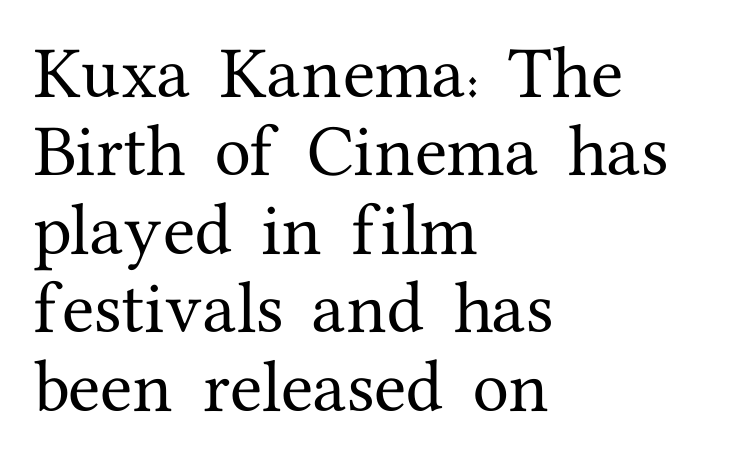
Q: Is the text italic (slanted)? A: No, it is upright.
Q: Is the typeface a serif or a sans-serif typeface? A: Serif.
Q: Is the text underlined? A: No.
Q: How is the paragraph aligned? A: Left-aligned.
Q: Is the spacing between letters normal or unusually wide? A: Normal.
Q: Is the spacing between lines tight, normal or loose? A: Normal.
Q: Width (condensed, normal, or wide)? A: Normal.
Q: Stroke contrast? A: Medium.
Q: x-height? A: Medium.
Q: Monospaced? A: No.
